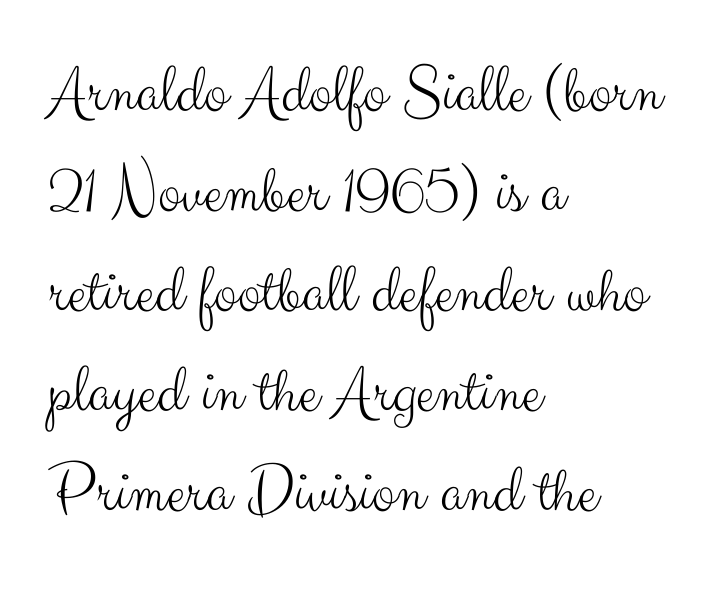
{"serif": "no", "bold": "no", "weight": "light", "width": "normal", "stroke_contrast": "medium", "x_height": "small", "monospaced": "no", "underline": "no", "align": "left", "line_spacing": "normal", "line_spacing_ratio": 1.45, "letter_spacing": "normal", "letter_spacing_em": 0.0, "glyph_px": 69}
